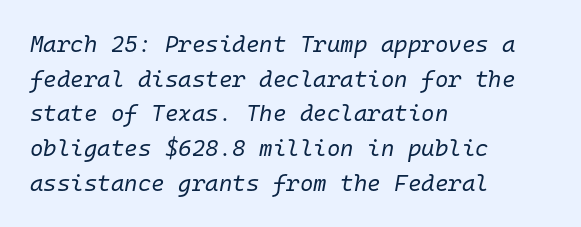
Is this a heavy cut? Hardly; it is regular or lighter. Between one letter and the next there's only the usual sliver of space. Which margin do the lines hug? The left one — the right edge is uneven. The axis of the letterforms is tilted away from vertical. The passage shown stacks its lines at a standard gap.
